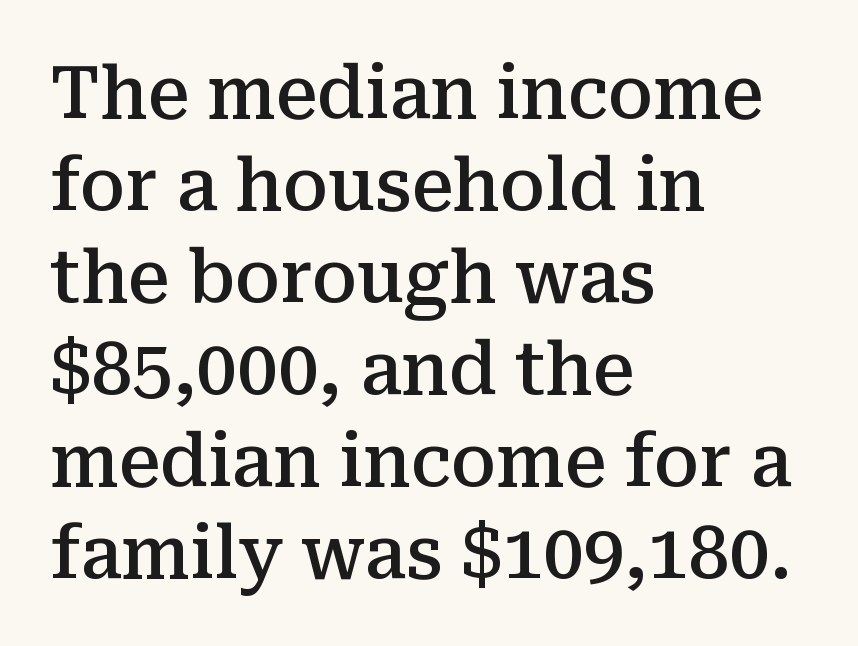
{"serif": "yes", "italic": "no", "bold": "semi", "weight": "semibold", "width": "normal", "stroke_contrast": "medium", "x_height": "medium", "monospaced": "no", "underline": "no", "align": "left", "line_spacing": "normal", "line_spacing_ratio": 1.26, "letter_spacing": "normal", "letter_spacing_em": 0.0, "glyph_px": 73}
